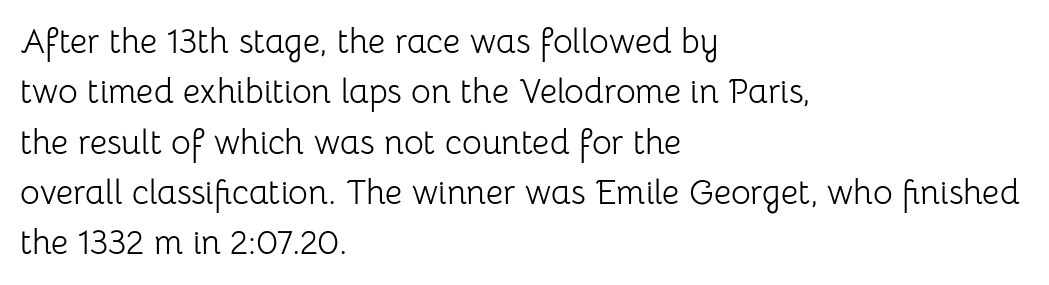
The image shows 34 px light sans-serif type, upright; set left-aligned, normal line spacing (1.48x), normal letter spacing, not underlined; low stroke contrast and a medium x-height.
